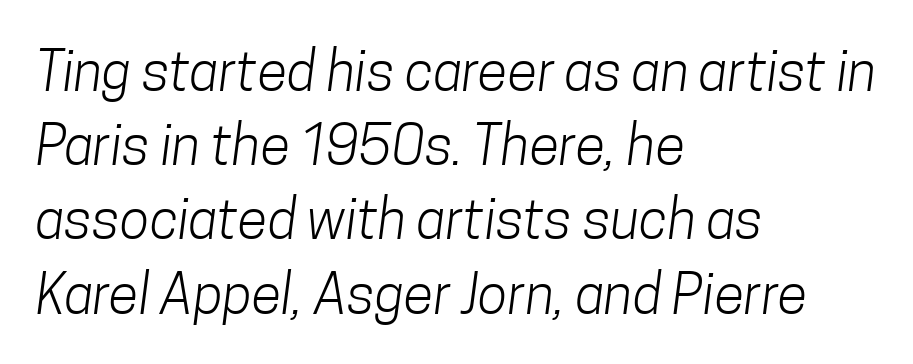
Short note: letters normally spaced. The rendering uses a moderate line-height, typical for paragraphs. Decoration check: the copy has no underline. The passage shown is typed in a proportional face where columns would drift.
